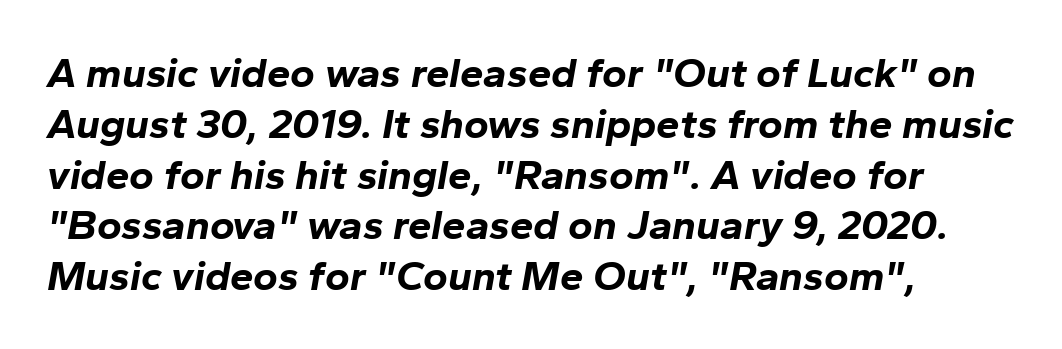
The image shows 42 px bold type, italic (leaning right); set left-aligned, line spacing 1.21x, normal letter spacing, not underlined; low stroke contrast and a medium x-height.
